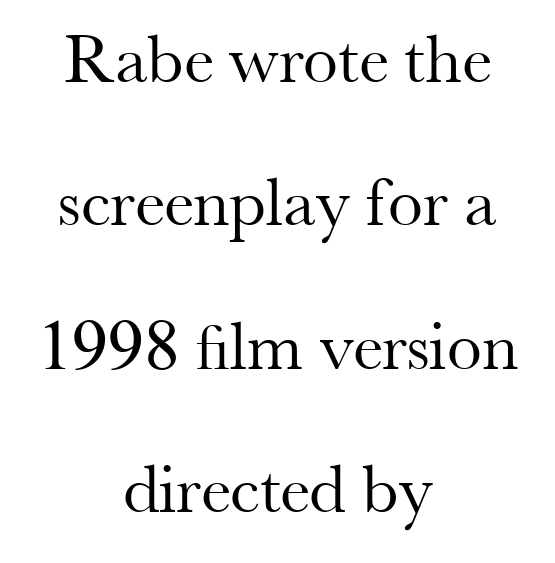
Weight class: somewhere from thin through regular. A typesetter would call this zero additional tracking. Do the letters lean? They stand straight. Quick note: underline off.
